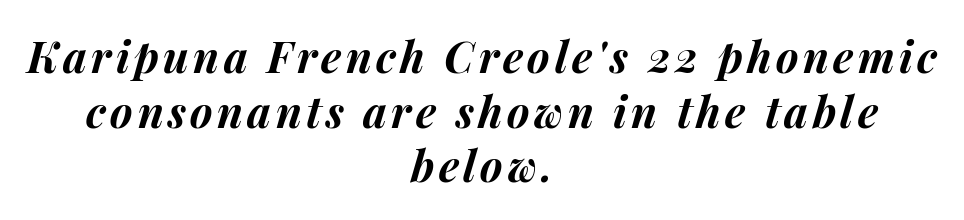
The image shows 43 px bold type, italic (leaning right); set centered, normal line spacing (1.27x), not underlined; medium stroke contrast and a medium x-height.
